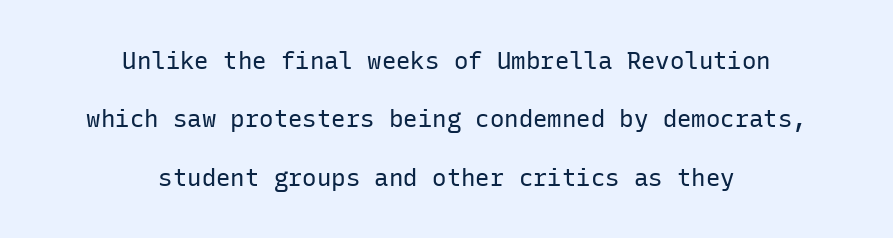
The passage shown is not bold in any degree. Does the leading feel generous? Absolutely, it's lavish. Short note: letters normally spaced. This rendering uses center alignment, leaving both contours irregular but symmetric. Does the lettering tilt? It doesn't — this is upright.
